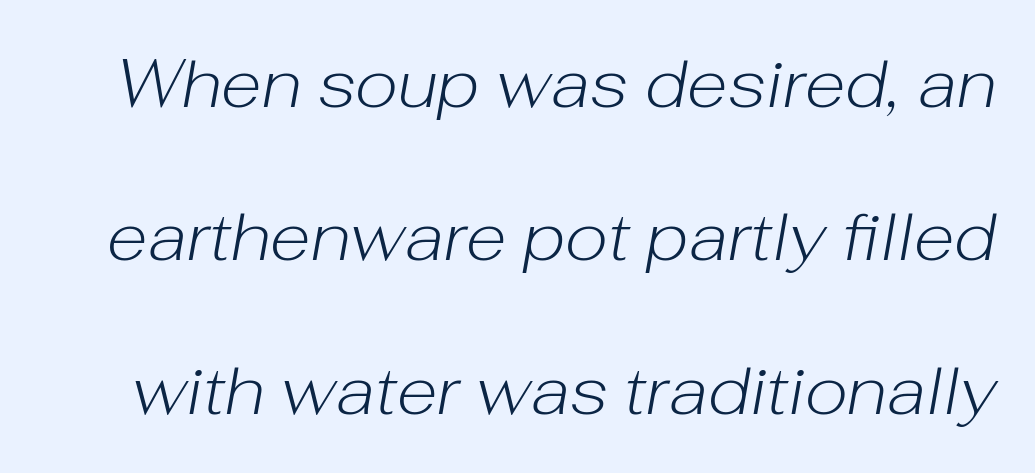
{"italic": "yes", "lean": "right", "slant_degrees": 10, "bold": "no", "weight": "light", "width": "normal", "stroke_contrast": "low", "x_height": "medium", "monospaced": "no", "underline": "no", "line_spacing": "loose", "line_spacing_ratio": 2.29, "letter_spacing": "normal", "letter_spacing_em": 0.0, "glyph_px": 67}
